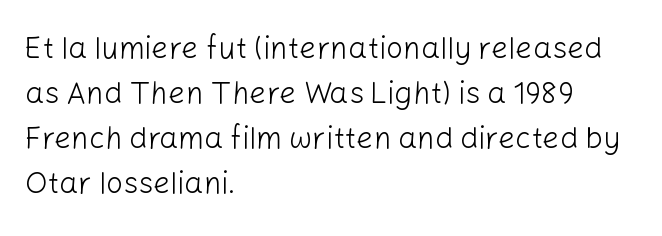
{"serif": "no", "italic": "no", "bold": "no", "weight": "light", "width": "normal", "stroke_contrast": "low", "x_height": "medium", "monospaced": "no", "underline": "no", "align": "left", "line_spacing": "normal", "line_spacing_ratio": 1.5, "letter_spacing": "normal", "letter_spacing_em": 0.0, "glyph_px": 30}
